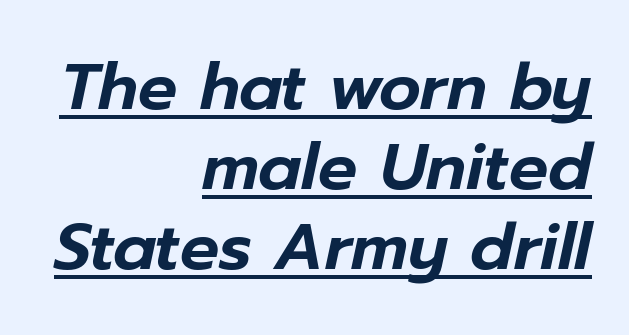
Every word sits above its own underline. The glyphs look as if they've been sheared to an angle. The passage shown is typed in a proportional face where columns would drift. Right-aligned paragraph, ragged on the left. Letter spacing: default.
